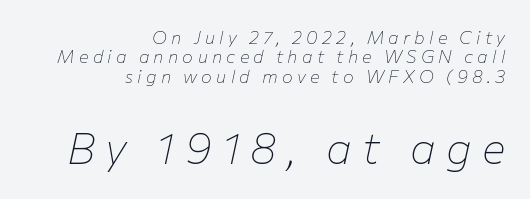
Q: Is the text bold? A: No.
Q: Is the text italic (slanted)? A: Yes, it leans right by about 12 degrees.
Q: Is the text underlined? A: No.
Q: How is the paragraph aligned? A: Right-aligned.
Q: Is the spacing between letters normal or unusually wide? A: Unusually wide.
Q: Is the spacing between lines tight, normal or loose? A: Tight.
Q: Which block of text is set in a larger size, the first (top) or the second (bottom)? A: The second (bottom) one.
Q: Width (condensed, normal, or wide)? A: Normal.
Q: Stroke contrast? A: Low.
Q: x-height? A: Medium.
Q: Monospaced? A: No.
